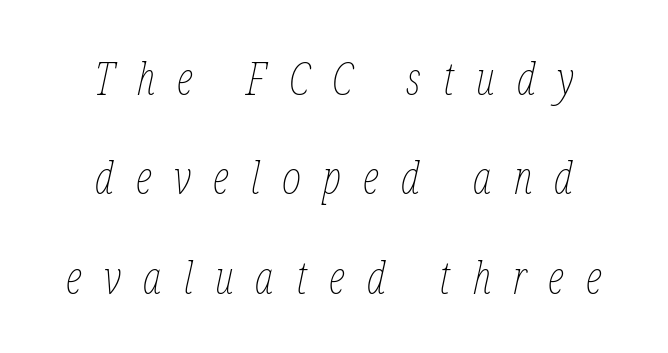
Q: Is the text bold? A: No.
Q: Is the text italic (slanted)? A: Yes, it leans right by about 12 degrees.
Q: Is the text underlined? A: No.
Q: How is the paragraph aligned? A: Centered.
Q: Is the spacing between letters normal or unusually wide? A: Unusually wide.
Q: Is the spacing between lines tight, normal or loose? A: Loose.
Q: Width (condensed, normal, or wide)? A: Condensed.
Q: Stroke contrast? A: Low.
Q: x-height? A: Medium.
Q: Monospaced? A: No.
